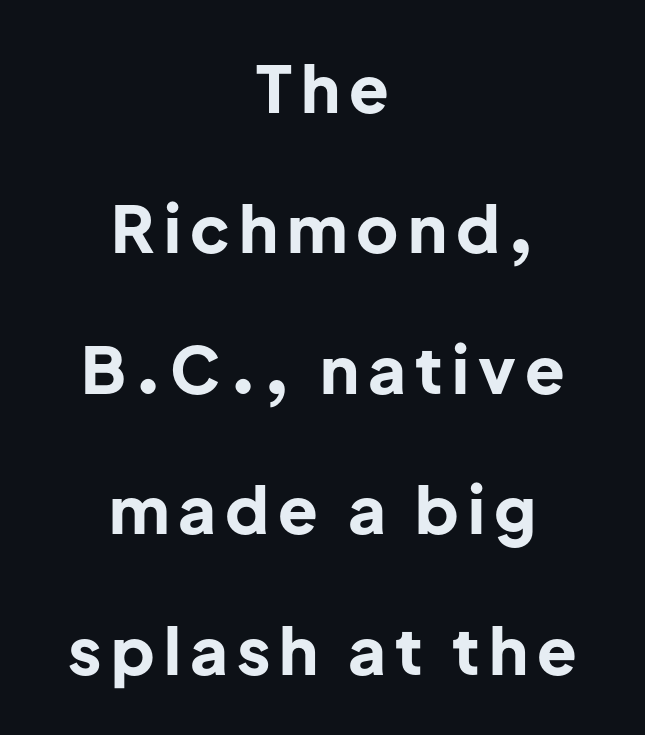
Its strokes are broad and dark, the hallmark of bold type. A typesetter would label this face a sans. Reading down the column, the eye jumps a long way to each next line. Teacher's note: observe the equal gaps on both sides — that is centered alignment.
